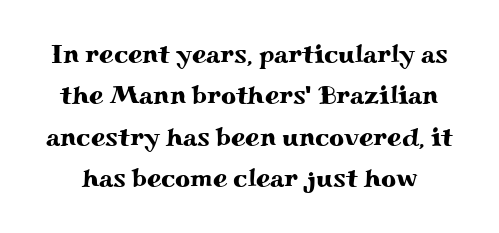
Q: Is the text italic (slanted)? A: No, it is upright.
Q: Is the text underlined? A: No.
Q: Is the spacing between letters normal or unusually wide? A: Normal.
Q: Is the spacing between lines tight, normal or loose? A: Normal.
